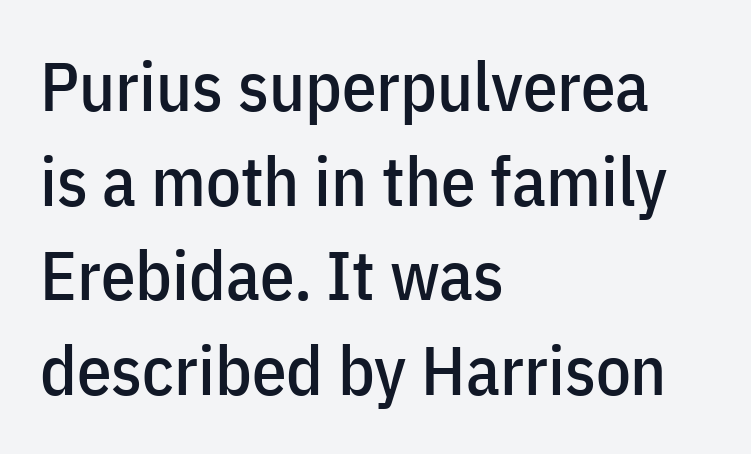
{"serif": "no", "italic": "no", "width": "condensed", "stroke_contrast": "low", "x_height": "medium", "monospaced": "no", "underline": "no", "align": "left", "line_spacing": "normal", "line_spacing_ratio": 1.37, "letter_spacing": "normal", "letter_spacing_em": 0.0, "glyph_px": 69}
